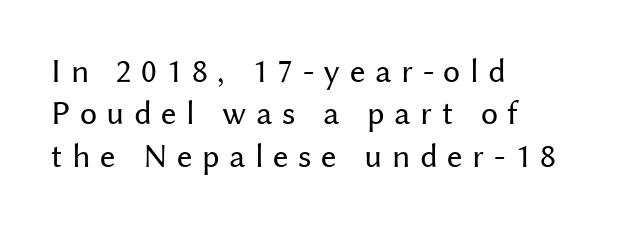
The image shows 34 px regular-weight sans-serif type, upright; set left-aligned, normal line spacing (1.25x), unusually wide letter spacing (+0.28 em), not underlined; medium stroke contrast and a medium x-height.
